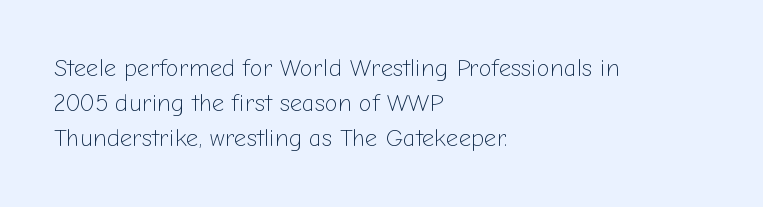
Q: Is the text bold? A: No.
Q: Is the text italic (slanted)? A: No, it is upright.
Q: Is the text underlined? A: No.
Q: How is the paragraph aligned? A: Left-aligned.
Q: Is the spacing between letters normal or unusually wide? A: Normal.
Q: Is the spacing between lines tight, normal or loose? A: Normal.
